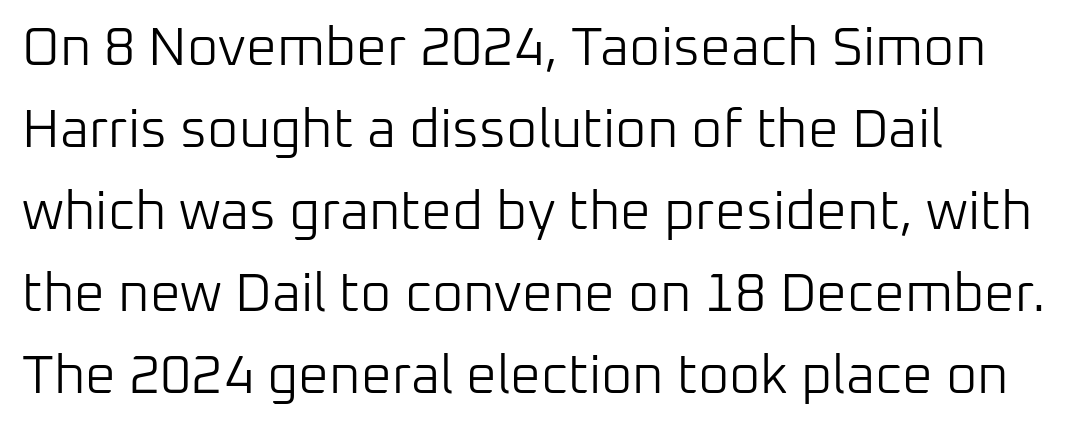
Q: Is the text bold? A: No.
Q: Is the text italic (slanted)? A: No, it is upright.
Q: Is the typeface a serif or a sans-serif typeface? A: Sans-serif.
Q: Is the text underlined? A: No.
Q: How is the paragraph aligned? A: Left-aligned.
Q: Is the spacing between letters normal or unusually wide? A: Normal.
Q: Is the spacing between lines tight, normal or loose? A: Normal.
Q: Width (condensed, normal, or wide)? A: Normal.
Q: Stroke contrast? A: Low.
Q: x-height? A: Medium.
Q: Monospaced? A: No.
